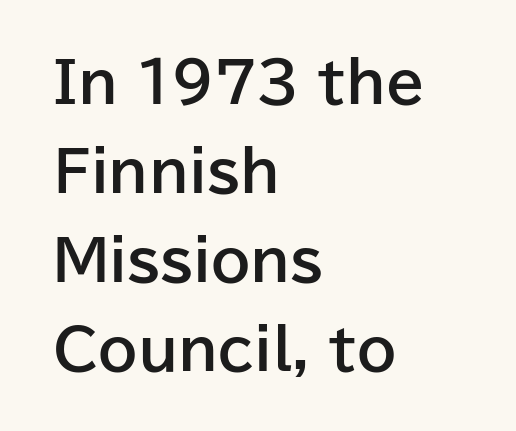
Q: Is the text bold? A: Yes.
Q: Is the text italic (slanted)? A: No, it is upright.
Q: Is the typeface a serif or a sans-serif typeface? A: Sans-serif.
Q: Is the text underlined? A: No.
Q: How is the paragraph aligned? A: Left-aligned.
Q: Is the spacing between letters normal or unusually wide? A: Normal.
Q: Is the spacing between lines tight, normal or loose? A: Normal.
Q: Width (condensed, normal, or wide)? A: Normal.
Q: Stroke contrast? A: Low.
Q: x-height? A: Medium.
Q: Monospaced? A: No.
